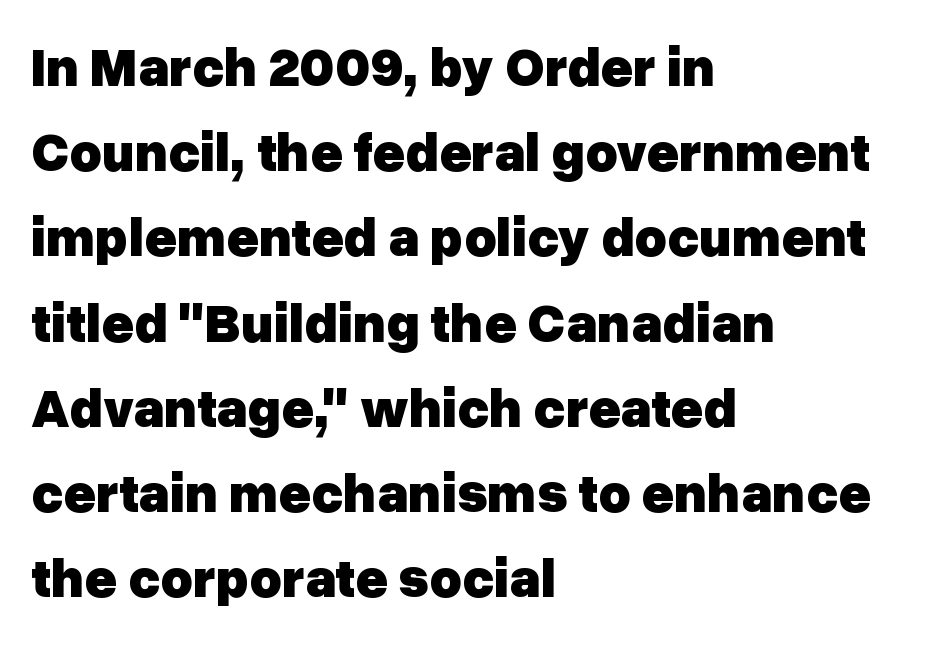
The image shows 55 px heavy sans-serif type, upright; set left-aligned, normal line spacing (1.55x), normal letter spacing, not underlined; low stroke contrast and a medium x-height.
